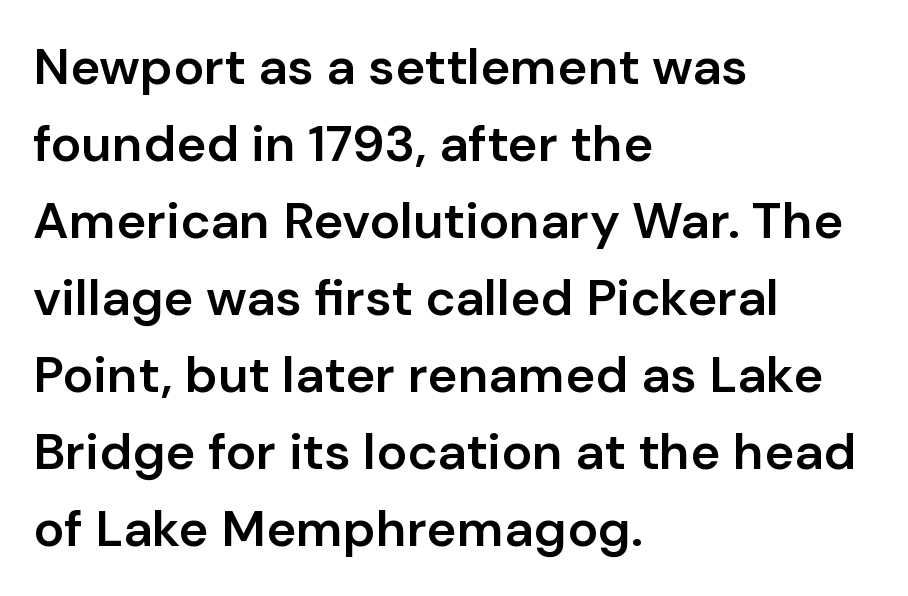
The letters stand straight up with perfectly vertical stems. Vertical spacing — default. The horizontal fit of the characters is conventional and even. Summary of weight: moderately heavy, a semibold. Note the varied advance widths — an 'i' is clearly narrower than an 'm'.
